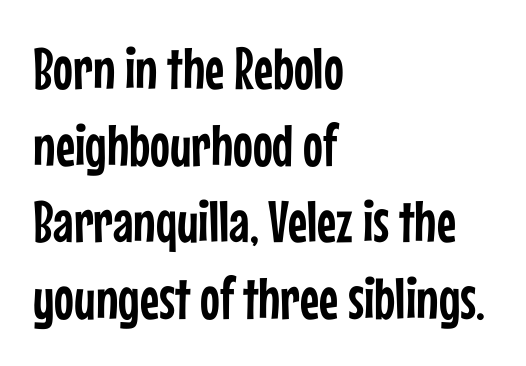
Vertically, the passage feels balanced, rows spaced as you'd expect. Proportional: the letters do not fall into vertical columns. This is the regular roman posture of the typeface. Check where the strokes stop: nothing finishes them off — pure sans. Each line starts at the same left margin while the right side varies.
